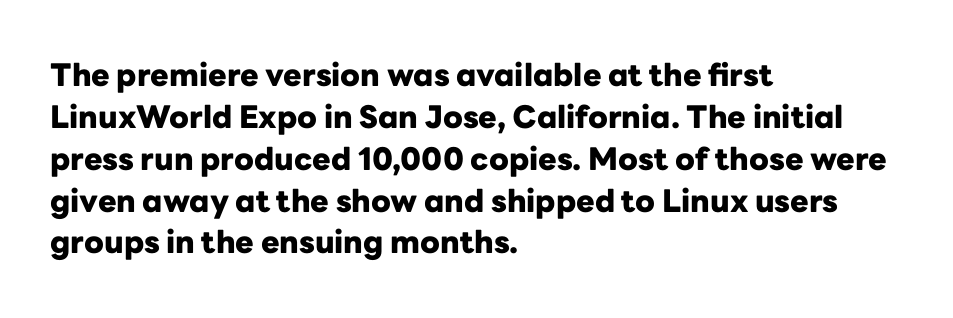
{"serif": "no", "italic": "no", "bold": "yes", "weight": "heavy", "width": "normal", "stroke_contrast": "low", "x_height": "medium", "monospaced": "no", "underline": "no", "align": "left", "line_spacing": "normal", "line_spacing_ratio": 1.35, "letter_spacing": "normal", "letter_spacing_em": 0.0, "glyph_px": 31}
